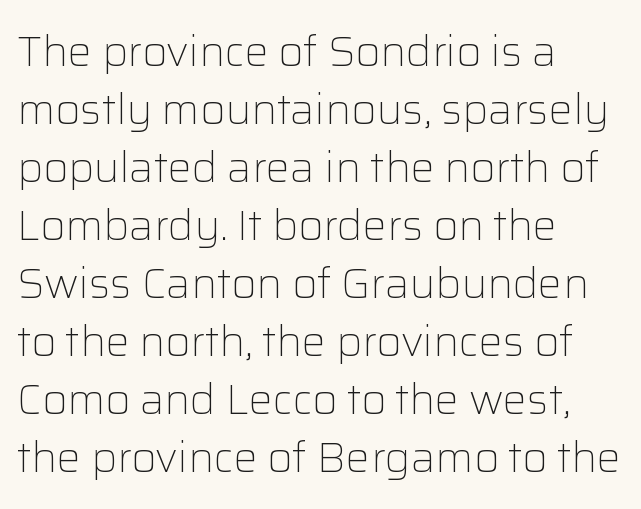
Note the varied advance widths — an 'i' is clearly narrower than an 'm'. Each row of text sits above clean, open space. Students, observe: this is what conventionally led text looks like. In CSS terms this would be text-align: left. The specimen reads as upright at a glance. How are the letters spaced? Ordinarily, with no added tracking.
